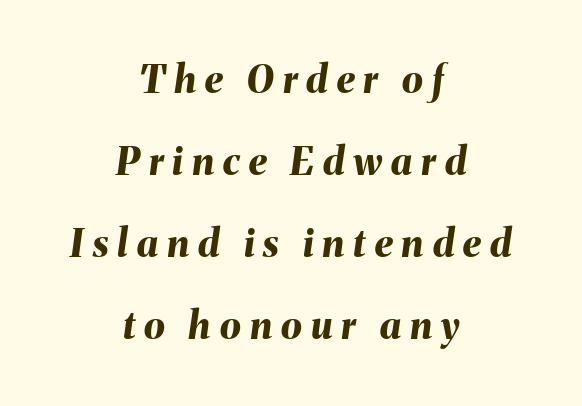
{"italic": "yes", "lean": "right", "slant_degrees": 8, "bold": "yes", "weight": "bold", "width": "normal", "stroke_contrast": "medium", "x_height": "medium", "monospaced": "no", "underline": "no", "align": "center", "line_spacing": "loose", "line_spacing_ratio": 2.16, "letter_spacing": "wide", "letter_spacing_em": 0.24, "glyph_px": 38}
